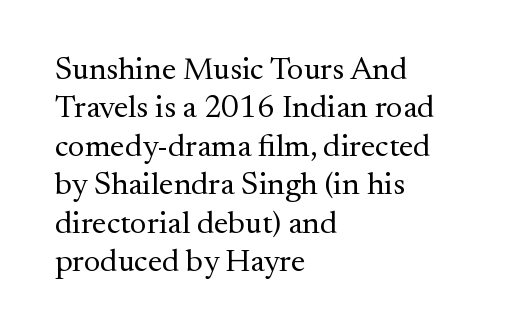
Q: Is the text bold? A: No.
Q: Is the text italic (slanted)? A: No, it is upright.
Q: Is the typeface a serif or a sans-serif typeface? A: Serif.
Q: Is the text underlined? A: No.
Q: How is the paragraph aligned? A: Left-aligned.
Q: Is the spacing between letters normal or unusually wide? A: Normal.
Q: Width (condensed, normal, or wide)? A: Normal.
Q: Stroke contrast? A: Medium.
Q: x-height? A: Small.
Q: Monospaced? A: No.
